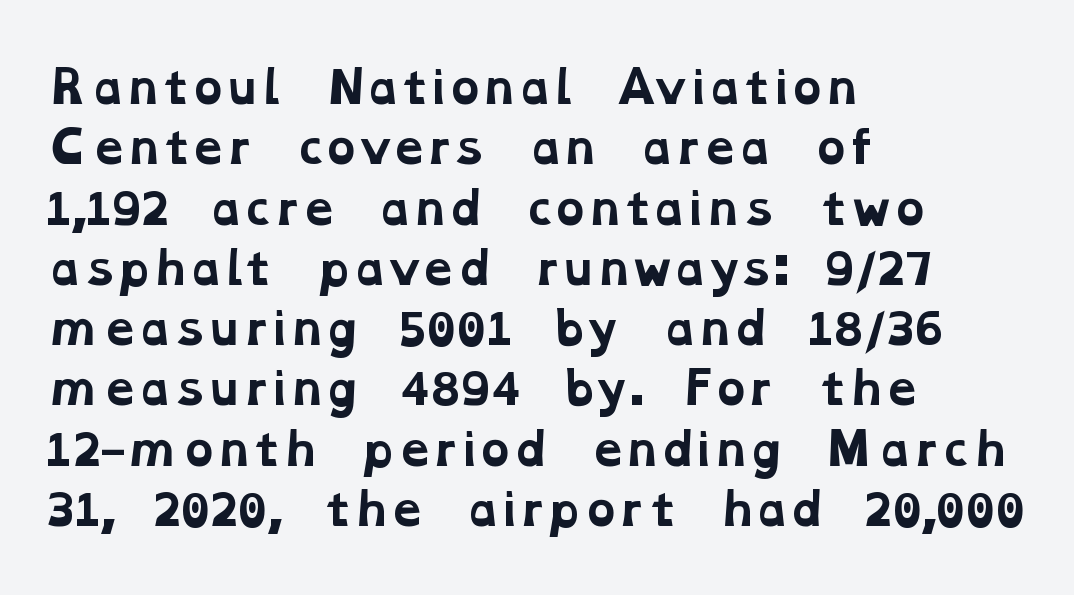
The rendering keeps characters at their native spacing. The setting favours the left margin, as ordinary paragraphs usually do. The zone under the glyphs is completely vacant. This is heavy type, rendered in bold.
